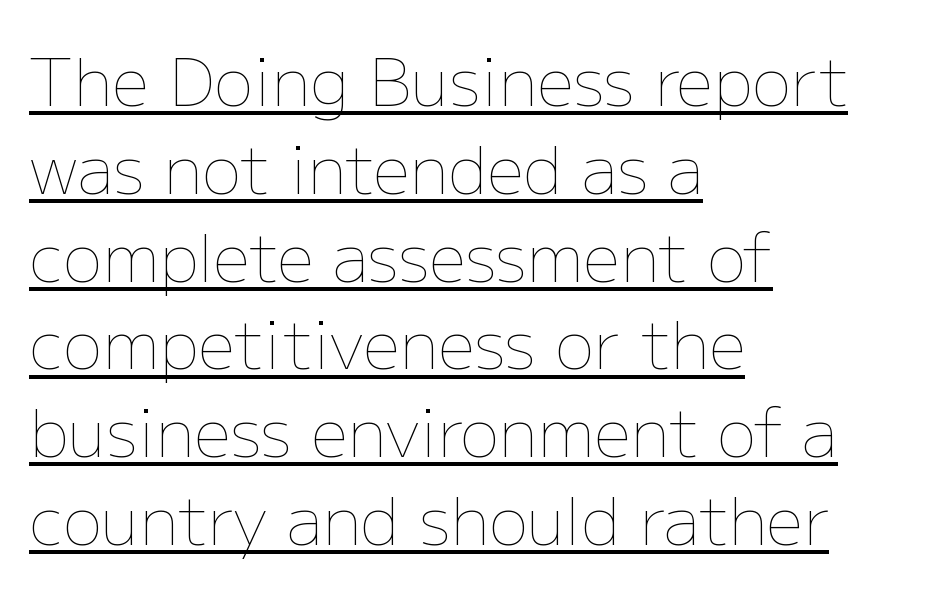
Students, observe: this is what conventionally led text looks like. The font sits on the lighter half of the weight spectrum, regular included. Glyph-to-glyph distance matches everyday printed text. This rendering uses left alignment, leaving the right contour irregular.
